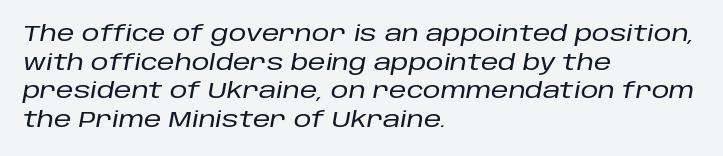
Q: Is the text italic (slanted)? A: Yes, it leans right by about 10 degrees.
Q: Is the text underlined? A: No.
Q: How is the paragraph aligned? A: Left-aligned.
Q: Is the spacing between letters normal or unusually wide? A: Normal.
Q: Is the spacing between lines tight, normal or loose? A: Normal.
